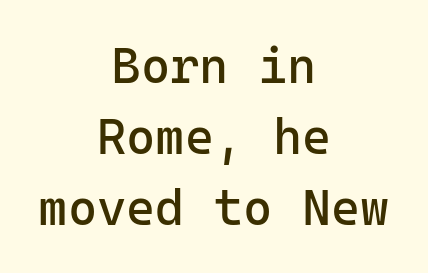
{"serif": "no", "italic": "no", "bold": "no", "weight": "regular", "width": "normal", "stroke_contrast": "low", "x_height": "medium", "monospaced": "yes", "underline": "no", "align": "center", "line_spacing": "normal", "line_spacing_ratio": 1.42, "letter_spacing": "normal", "letter_spacing_em": 0.0, "glyph_px": 50}
